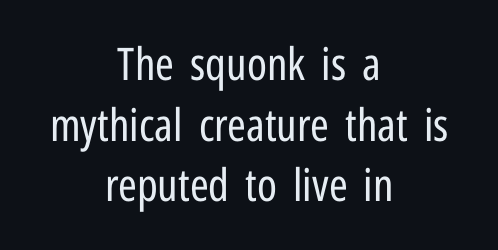
On a weight scale, this lands at 450 or below. Look at the tracking — it's just the regular setting, nothing added. Typeset on center — no edge is straight. Each row of text sits above clean, open space.
